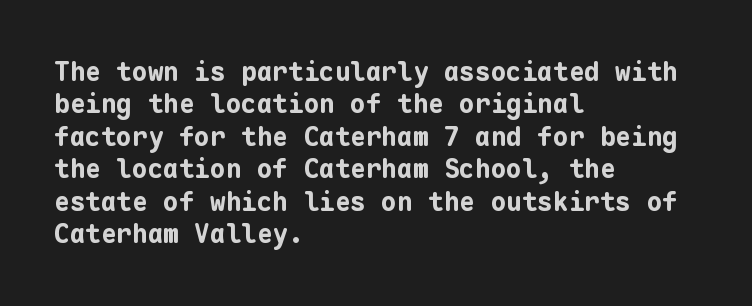
Interline gaps are of average width in this sample. Words float on clear page, feet unadorned. Weight check: bold — yes, fully. These lines were composed using upright roman letters.
